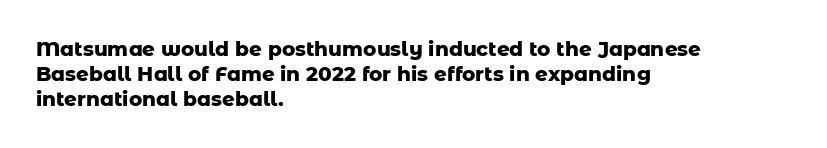
The image shows 20 px bold type, upright; set left-aligned, normal line spacing (1.25x), normal letter spacing, not underlined.
